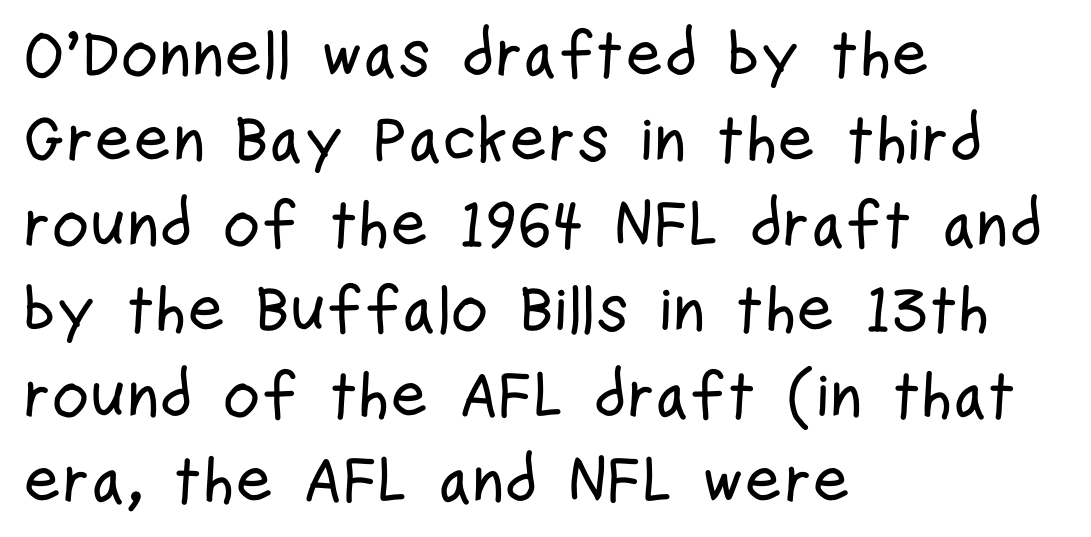
Q: Is the text italic (slanted)? A: No, it is upright.
Q: Is the typeface a serif or a sans-serif typeface? A: Sans-serif.
Q: Is the text underlined? A: No.
Q: How is the paragraph aligned? A: Left-aligned.
Q: Is the spacing between letters normal or unusually wide? A: Normal.
Q: Is the spacing between lines tight, normal or loose? A: Normal.
Q: Width (condensed, normal, or wide)? A: Condensed.
Q: Stroke contrast? A: Low.
Q: x-height? A: Medium.
Q: Monospaced? A: No.
